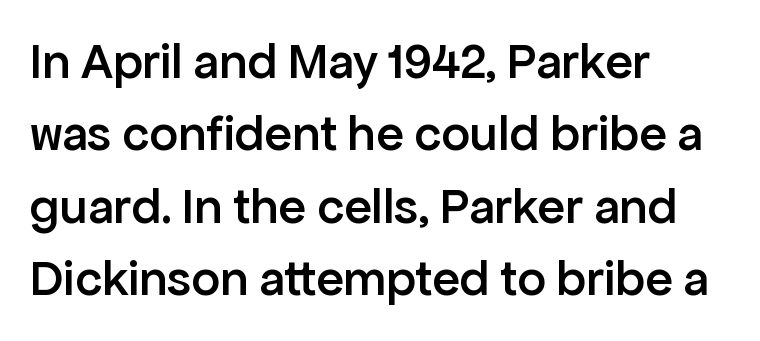
{"serif": "no", "italic": "no", "bold": "semi", "weight": "semibold", "width": "normal", "stroke_contrast": "low", "x_height": "medium", "monospaced": "no", "underline": "no", "align": "left", "line_spacing": "normal", "line_spacing_ratio": 1.42, "letter_spacing": "normal", "letter_spacing_em": 0.0, "glyph_px": 51}
